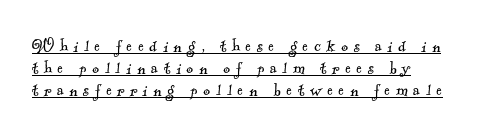
Q: Is the text bold? A: No.
Q: Is the text underlined? A: Yes.
Q: How is the paragraph aligned? A: Left-aligned.
Q: Is the spacing between letters normal or unusually wide? A: Unusually wide.
Q: Is the spacing between lines tight, normal or loose? A: Tight.
